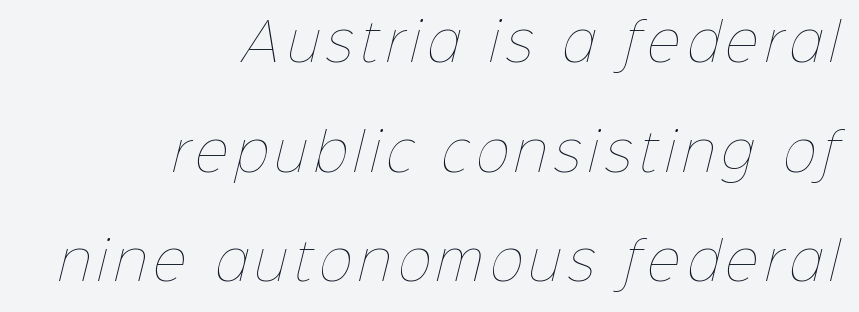
The image shows 51 px thin type; set right-aligned, loose line spacing (2.15x), not underlined; low stroke contrast and a medium x-height.
